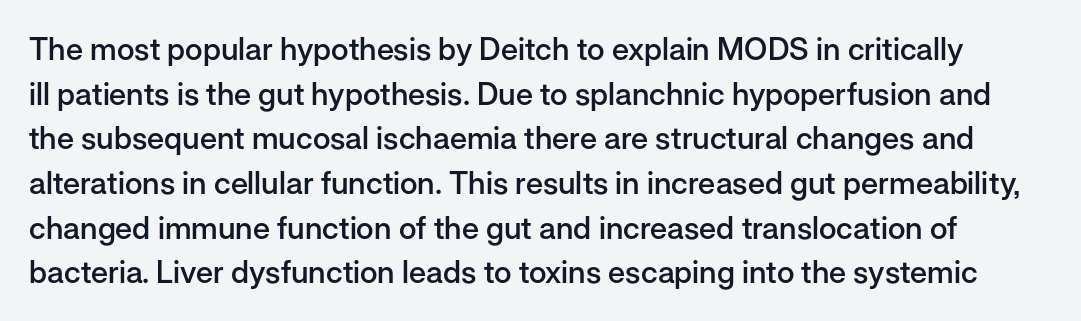
Q: Is the text bold? A: Semi-bold.
Q: Is the text italic (slanted)? A: No, it is upright.
Q: Is the typeface a serif or a sans-serif typeface? A: Sans-serif.
Q: Is the text underlined? A: No.
Q: Is the spacing between letters normal or unusually wide? A: Normal.
Q: Is the spacing between lines tight, normal or loose? A: Normal.
Q: Width (condensed, normal, or wide)? A: Normal.
Q: Stroke contrast? A: Low.
Q: x-height? A: Medium.
Q: Monospaced? A: No.
